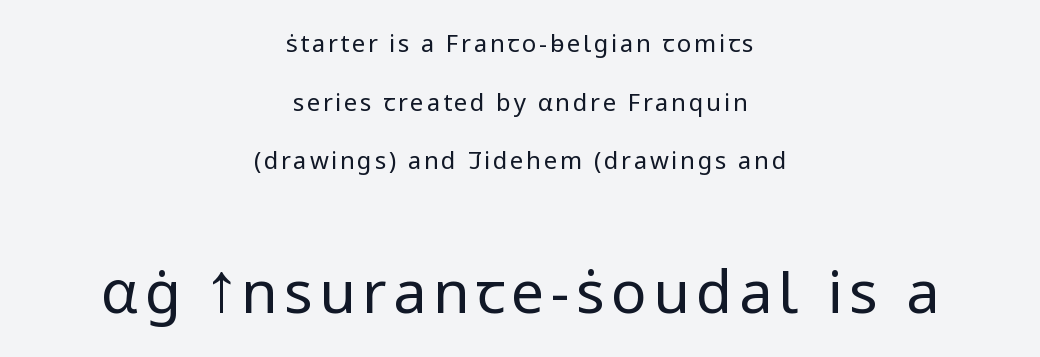
{"serif": "no", "italic": "no", "bold": "no", "weight": "regular", "width": "normal", "stroke_contrast": "low", "x_height": "medium", "monospaced": "no", "underline": "no", "align": "center", "line_spacing": "loose", "line_spacing_ratio": 2.44, "larger_block": "second", "size_ratio": 2.46, "glyph_px": 59}
